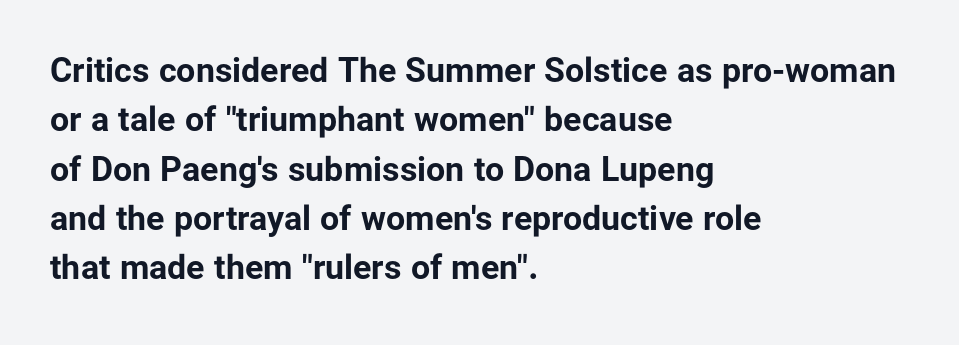
Q: Is the text bold? A: Yes.
Q: Is the text italic (slanted)? A: No, it is upright.
Q: Is the typeface a serif or a sans-serif typeface? A: Sans-serif.
Q: Is the text underlined? A: No.
Q: How is the paragraph aligned? A: Left-aligned.
Q: Is the spacing between letters normal or unusually wide? A: Normal.
Q: Is the spacing between lines tight, normal or loose? A: Normal.
Q: Width (condensed, normal, or wide)? A: Normal.
Q: Stroke contrast? A: Low.
Q: x-height? A: Medium.
Q: Monospaced? A: No.
